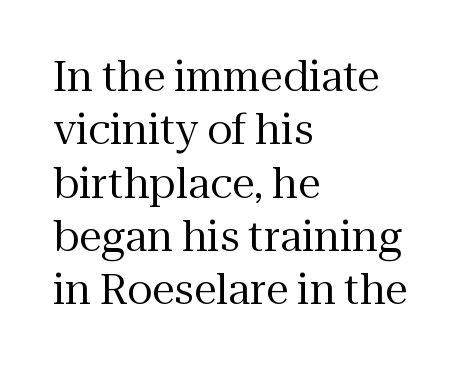
Underline: absent. What kind of face is this? One with serifs. Weight class: somewhere from thin through regular. The lettering holds an erect, upright posture throughout. This sample has the flowing, uneven cadence of proportional lettering.
